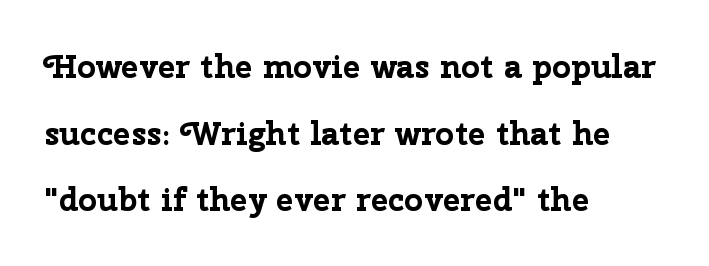
The image shows 33 px bold sans-serif type, upright; set left-aligned, loose line spacing (2.02x), normal letter spacing, not underlined; low stroke contrast and a medium x-height.
